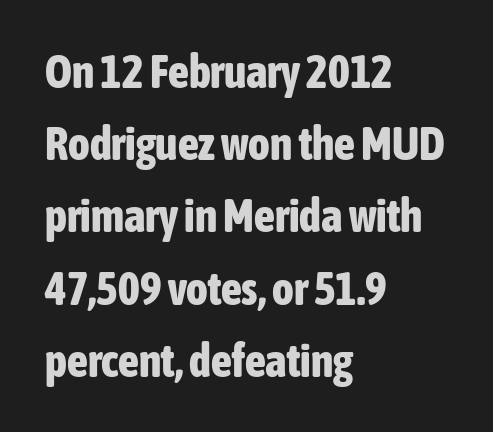
Q: Is the text bold? A: Yes.
Q: Is the text italic (slanted)? A: No, it is upright.
Q: Is the typeface a serif or a sans-serif typeface? A: Sans-serif.
Q: Is the text underlined? A: No.
Q: How is the paragraph aligned? A: Left-aligned.
Q: Is the spacing between letters normal or unusually wide? A: Normal.
Q: Is the spacing between lines tight, normal or loose? A: Normal.
Q: Width (condensed, normal, or wide)? A: Condensed.
Q: Stroke contrast? A: Low.
Q: x-height? A: Medium.
Q: Monospaced? A: No.
